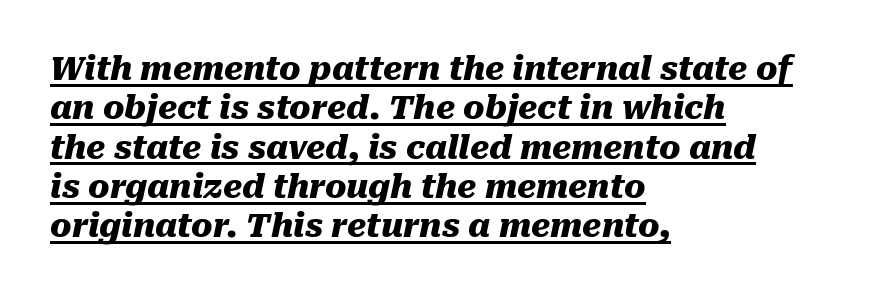
Q: Is the text bold? A: Yes.
Q: Is the text italic (slanted)? A: Yes, it leans right by about 10 degrees.
Q: Is the text underlined? A: Yes.
Q: How is the paragraph aligned? A: Left-aligned.
Q: Is the spacing between letters normal or unusually wide? A: Normal.
Q: Width (condensed, normal, or wide)? A: Normal.
Q: Stroke contrast? A: Medium.
Q: x-height? A: Medium.
Q: Monospaced? A: No.
